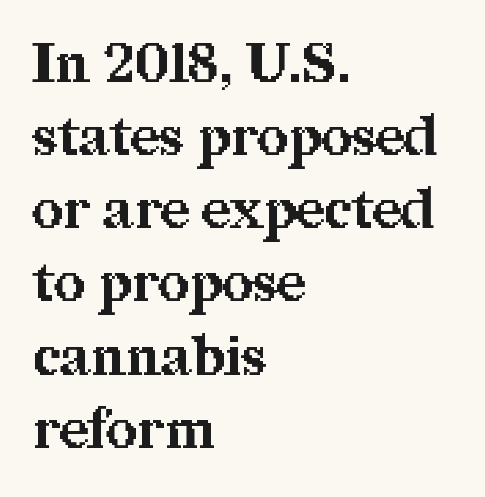
The image shows 55 px bold serif type, upright; set left-aligned, normal line spacing (1.33x), normal letter spacing, not underlined; medium stroke contrast and a medium x-height.
